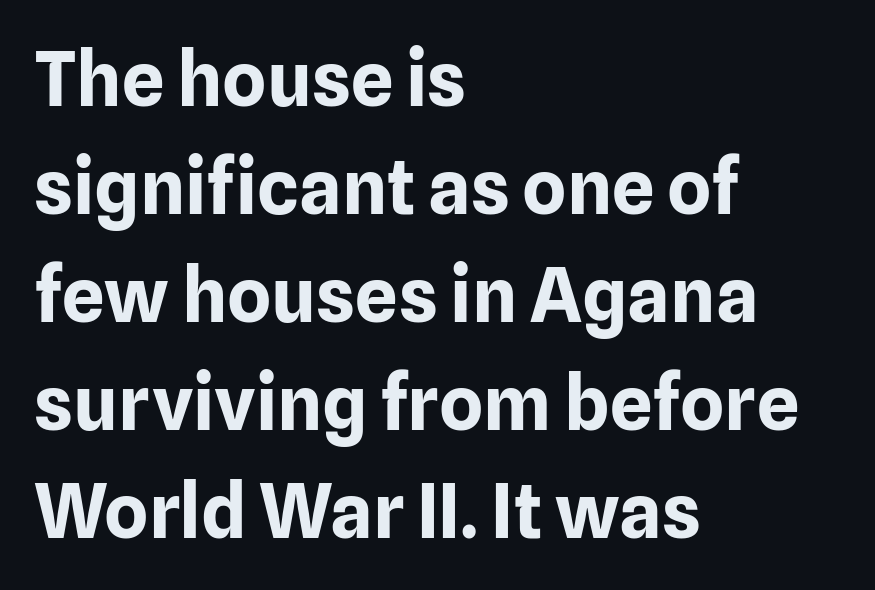
{"serif": "no", "italic": "no", "bold": "yes", "weight": "bold", "width": "normal", "stroke_contrast": "low", "x_height": "medium", "monospaced": "no", "underline": "no", "align": "left", "line_spacing": "normal", "line_spacing_ratio": 1.44, "letter_spacing": "normal", "letter_spacing_em": 0.0, "glyph_px": 75}
